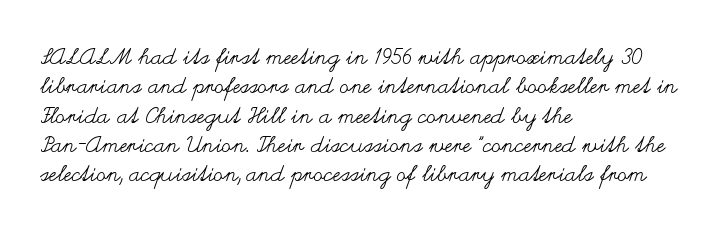
Q: Is the text bold? A: No.
Q: Is the text italic (slanted)? A: Yes.
Q: Is the text underlined? A: No.
Q: How is the paragraph aligned? A: Left-aligned.
Q: Is the spacing between letters normal or unusually wide? A: Normal.
Q: Is the spacing between lines tight, normal or loose? A: Normal.
